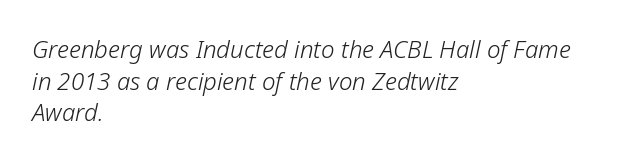
Q: Is the text bold? A: No.
Q: Is the text italic (slanted)? A: Yes, it leans right by about 12 degrees.
Q: Is the text underlined? A: No.
Q: How is the paragraph aligned? A: Left-aligned.
Q: Is the spacing between letters normal or unusually wide? A: Normal.
Q: Is the spacing between lines tight, normal or loose? A: Normal.
